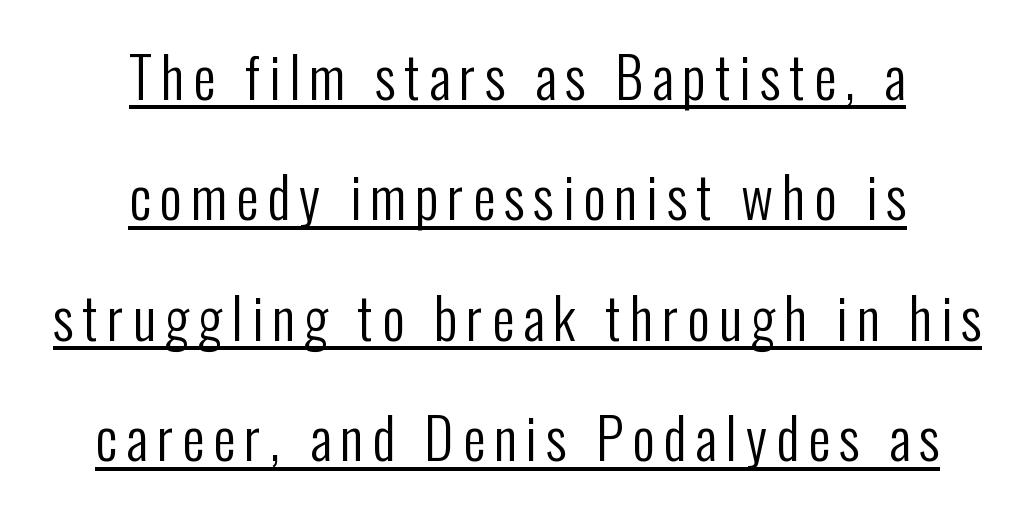
Does the type have serifs? No, each stem ends abruptly. The rendering uses the underline text-decoration. On a weight scale, this lands at 450 or below. Is this a fixed-width face? No — the glyphs have proportional, varying widths. Visually the block forms a symmetrical silhouette, jagged on both flanks. This block would shrink considerably if given ordinary leading; it's expanded now.
